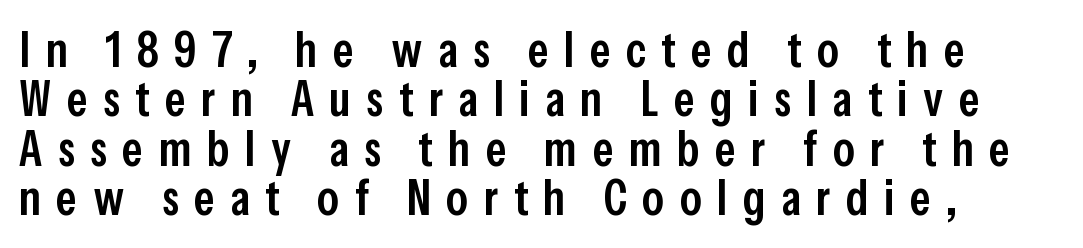
The image shows 49 px semibold, condensed sans-serif type, upright; set left-aligned, tight line spacing (1.01x), unusually wide letter spacing (+0.31 em), not underlined; low stroke contrast and a medium x-height.
